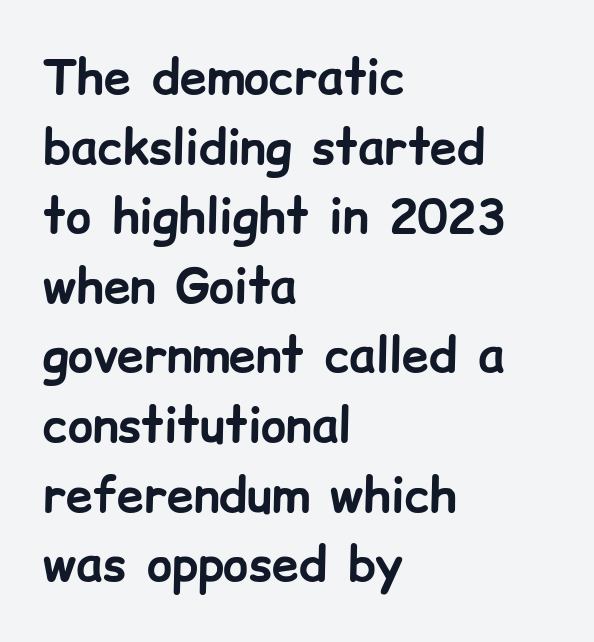
All the whitespace from short lines collects on the right. Is this a fixed-width face? No — the glyphs have proportional, varying widths. The designer left line spacing at the default. The glyphs are unaccompanied by any horizontal stroke below them. The passage shown is typeset with a sans-serif family. Each word holds together tightly as a unit, with standard inter-letter gaps.
